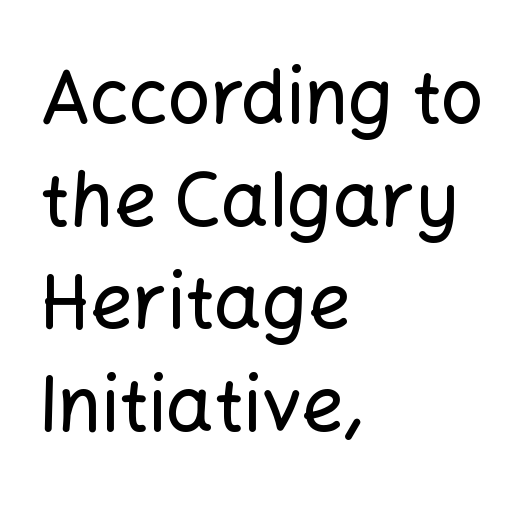
The image shows 75 px sans-serif type, upright; set left-aligned, normal line spacing (1.37x), normal letter spacing, not underlined; low stroke contrast and a medium x-height.
